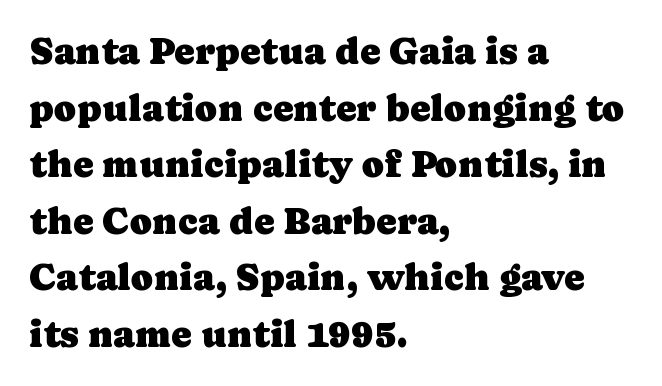
Q: Is the text italic (slanted)? A: No, it is upright.
Q: Is the typeface a serif or a sans-serif typeface? A: Serif.
Q: Is the text underlined? A: No.
Q: How is the paragraph aligned? A: Left-aligned.
Q: Is the spacing between letters normal or unusually wide? A: Normal.
Q: Is the spacing between lines tight, normal or loose? A: Normal.
Q: Width (condensed, normal, or wide)? A: Normal.
Q: Stroke contrast? A: Low.
Q: x-height? A: Medium.
Q: Monospaced? A: No.
